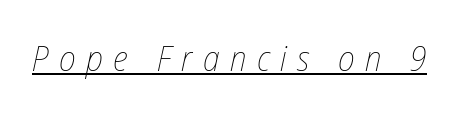
{"italic": "yes", "lean": "right", "slant_degrees": 12, "bold": "no", "weight": "thin", "width": "condensed", "stroke_contrast": "low", "x_height": "medium", "monospaced": "no", "underline": "yes", "letter_spacing": "wide", "letter_spacing_em": 0.29, "glyph_px": 36}
